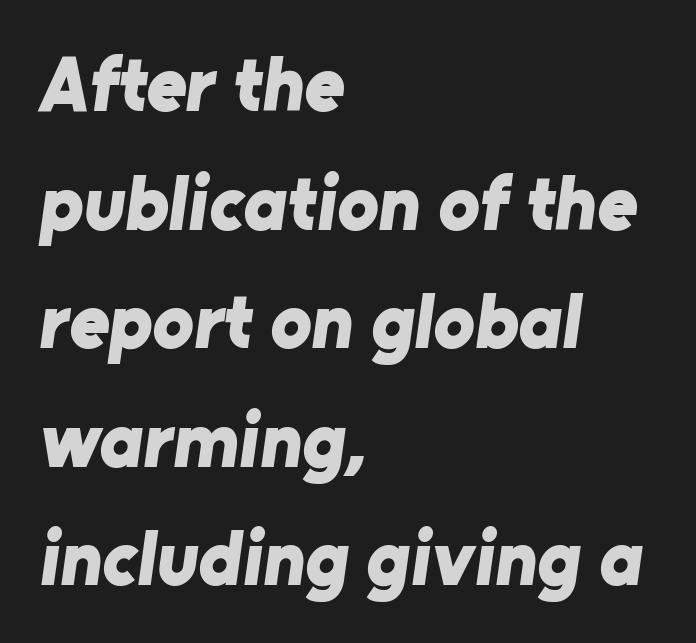
{"serif": "no", "bold": "yes", "weight": "bold", "width": "normal", "stroke_contrast": "low", "x_height": "medium", "monospaced": "no", "underline": "no", "align": "left", "line_spacing": "normal", "line_spacing_ratio": 1.54, "letter_spacing": "normal", "letter_spacing_em": 0.0, "glyph_px": 77}
